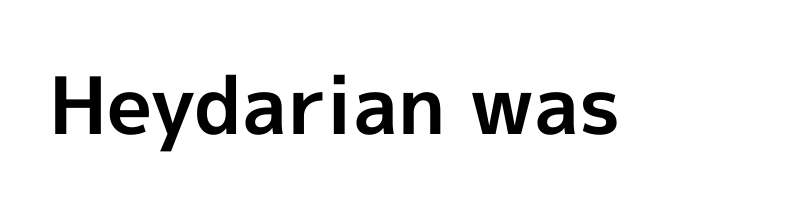
{"serif": "no", "italic": "no", "bold": "yes", "weight": "bold", "width": "normal", "x_height": "medium", "monospaced": "no", "underline": "no", "letter_spacing": "normal", "letter_spacing_em": 0.0, "glyph_px": 79}
